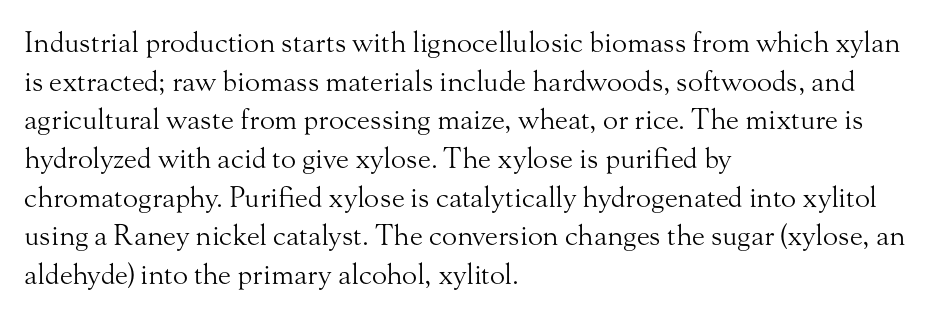
Think standard paragraph weight, or any step lighter than that. In CSS terms this would be text-align: left. Anything drawn beneath the words? Only blank space. Here the designer chose a conventional face with non-uniform glyph widths.
